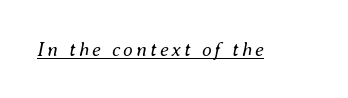
The image shows 20 px text type, italic (leaning right); set underlined.
